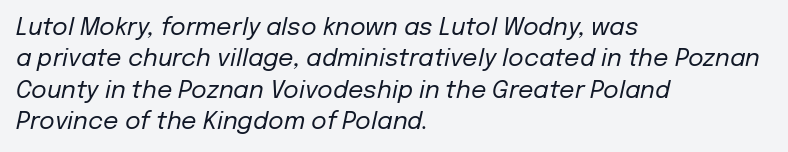
{"italic": "yes", "lean": "right", "slant_degrees": 12, "bold": "no", "underline": "no", "align": "left", "line_spacing": "normal", "line_spacing_ratio": 1.31, "letter_spacing": "normal", "letter_spacing_em": 0.0, "glyph_px": 24}
